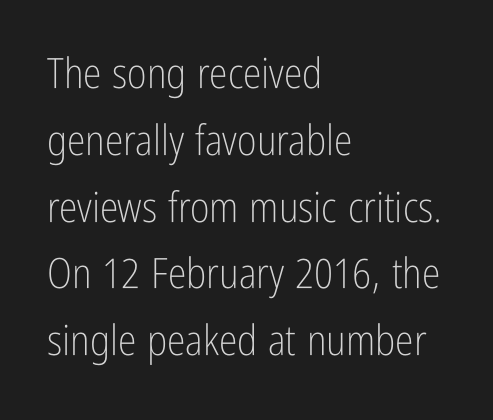
Q: Is the text bold? A: No.
Q: Is the text italic (slanted)? A: No, it is upright.
Q: Is the typeface a serif or a sans-serif typeface? A: Sans-serif.
Q: Is the text underlined? A: No.
Q: How is the paragraph aligned? A: Left-aligned.
Q: Is the spacing between letters normal or unusually wide? A: Normal.
Q: Is the spacing between lines tight, normal or loose? A: Normal.
Q: Width (condensed, normal, or wide)? A: Condensed.
Q: Stroke contrast? A: Low.
Q: x-height? A: Medium.
Q: Monospaced? A: No.
